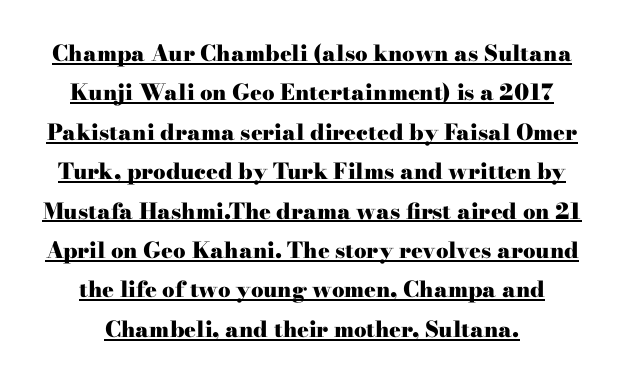
Q: Is the text bold? A: Yes.
Q: Is the text italic (slanted)? A: No, it is upright.
Q: Is the text underlined? A: Yes.
Q: How is the paragraph aligned? A: Centered.
Q: Is the spacing between letters normal or unusually wide? A: Normal.
